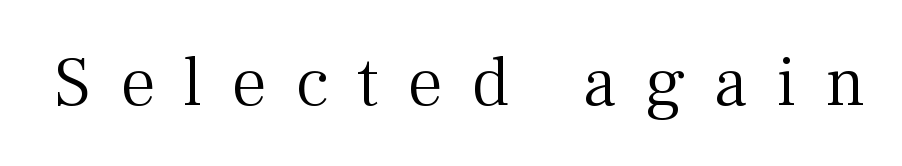
{"serif": "yes", "italic": "no", "bold": "no", "weight": "light", "width": "normal", "stroke_contrast": "medium", "x_height": "medium", "monospaced": "no", "underline": "no", "letter_spacing": "wide", "letter_spacing_em": 0.4, "glyph_px": 71}
